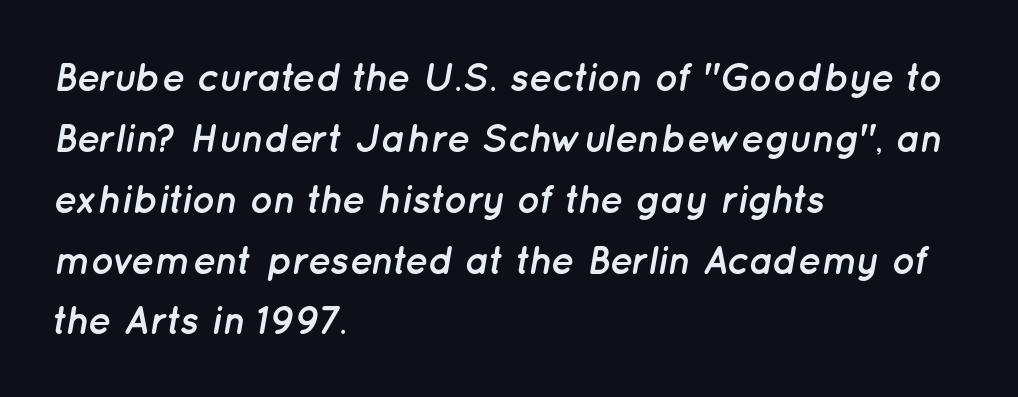
{"italic": "yes", "lean": "right", "slant_degrees": 12, "bold": "yes", "weight": "semibold", "width": "normal", "stroke_contrast": "low", "x_height": "medium", "monospaced": "no", "underline": "no", "align": "left", "line_spacing": "normal", "line_spacing_ratio": 1.56, "letter_spacing": "normal", "letter_spacing_em": 0.0, "glyph_px": 39}
